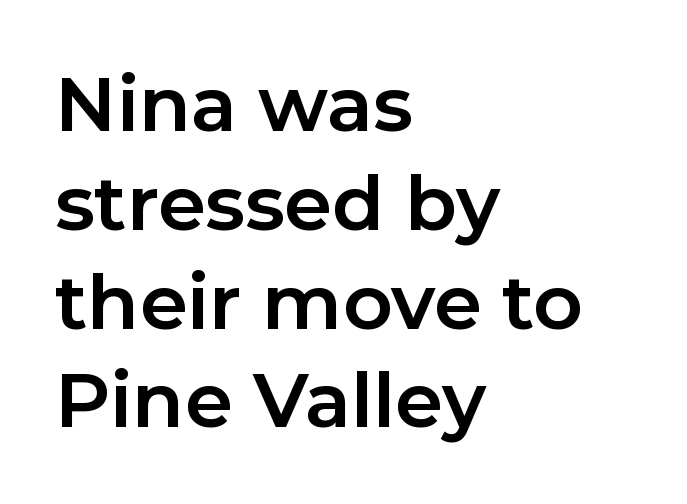
{"serif": "no", "italic": "no", "bold": "yes", "weight": "bold", "width": "normal", "stroke_contrast": "low", "x_height": "medium", "monospaced": "no", "underline": "no", "align": "left", "line_spacing": "normal", "line_spacing_ratio": 1.3, "letter_spacing": "normal", "letter_spacing_em": 0.0, "glyph_px": 76}
